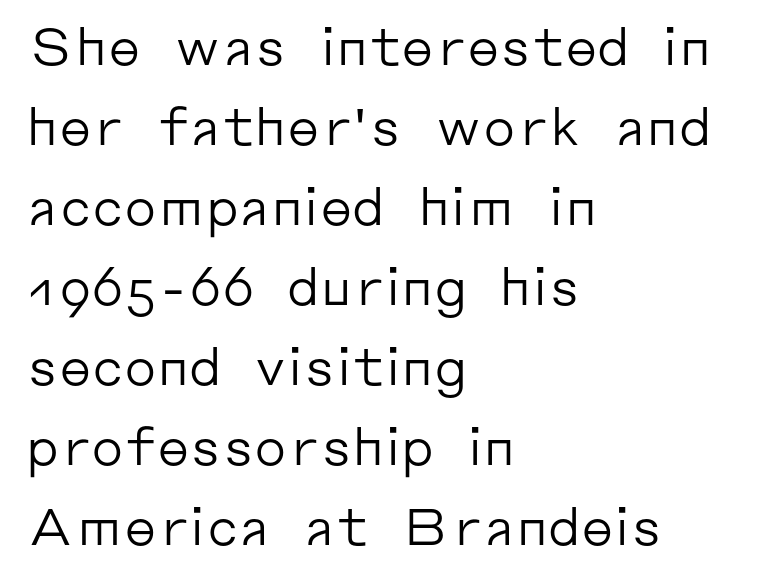
{"serif": "no", "italic": "no", "bold": "no", "weight": "regular", "width": "normal", "stroke_contrast": "low", "x_height": "medium", "monospaced": "no", "underline": "no", "align": "left", "line_spacing": "normal", "line_spacing_ratio": 1.57, "letter_spacing": "normal", "letter_spacing_em": 0.0, "glyph_px": 51}
